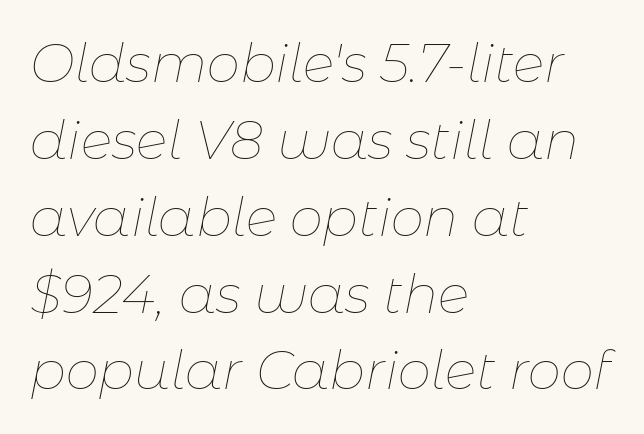
{"italic": "yes", "lean": "right", "slant_degrees": 11, "bold": "no", "weight": "thin", "width": "normal", "stroke_contrast": "low", "x_height": "medium", "monospaced": "no", "underline": "no", "align": "left", "line_spacing": "normal", "line_spacing_ratio": 1.45, "letter_spacing": "normal", "letter_spacing_em": 0.0, "glyph_px": 53}
